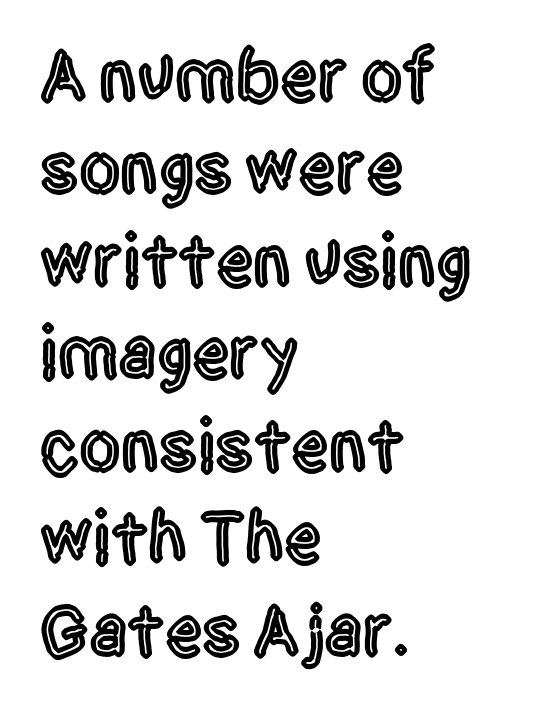
Check where the strokes stop: nothing finishes them off — pure sans. Does the leading feel generous? No, just average. Vertical strokes here are truly vertical. Notice how the passage keeps a crisp vertical edge on the left only.
